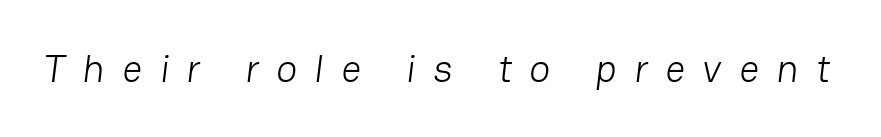
The face looks like a standard text weight, possibly lighter. Words appear elongated and porous because spacing is wide. Letterform terminals end flat and unadorned throughout the passage. Spacing verdict: proportional, widths tailored to each character.
